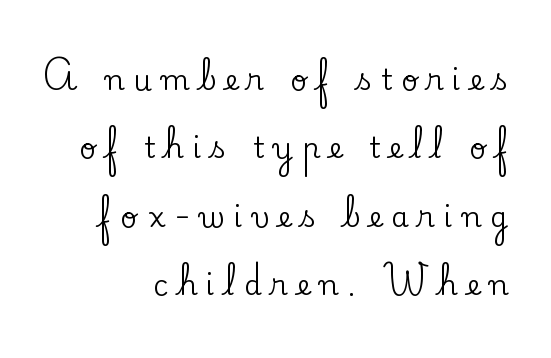
{"serif": "yes", "italic": "no", "width": "normal", "stroke_contrast": "low", "x_height": "small", "monospaced": "no", "underline": "no", "align": "right", "line_spacing": "loose", "line_spacing_ratio": 2.36, "letter_spacing": "wide", "letter_spacing_em": 0.31, "glyph_px": 29}
